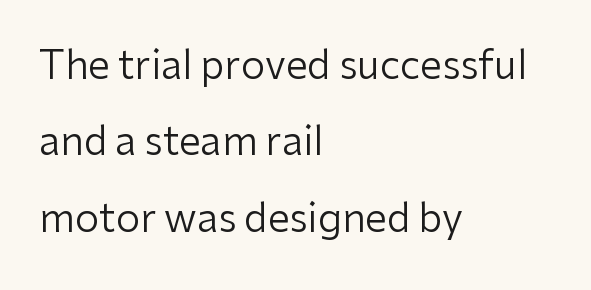
Q: Is the text bold? A: No.
Q: Is the text italic (slanted)? A: No, it is upright.
Q: Is the typeface a serif or a sans-serif typeface? A: Sans-serif.
Q: Is the text underlined? A: No.
Q: How is the paragraph aligned? A: Left-aligned.
Q: Is the spacing between letters normal or unusually wide? A: Normal.
Q: Is the spacing between lines tight, normal or loose? A: Loose.
Q: Width (condensed, normal, or wide)? A: Normal.
Q: Stroke contrast? A: Low.
Q: x-height? A: Medium.
Q: Monospaced? A: No.
